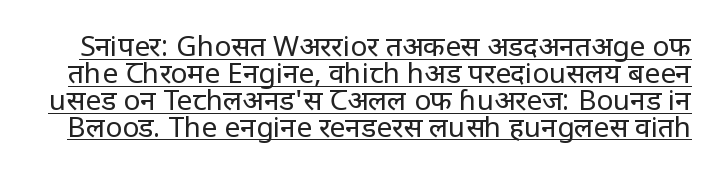
The image shows 28 px regular-weight, condensed sans-serif type, upright; set tight line spacing (0.96x), normal letter spacing, underlined; low stroke contrast and a large x-height.
